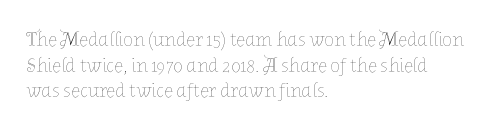
The image shows 20 px text type, upright; set left-aligned, normal line spacing (1.28x), normal letter spacing, not underlined.
